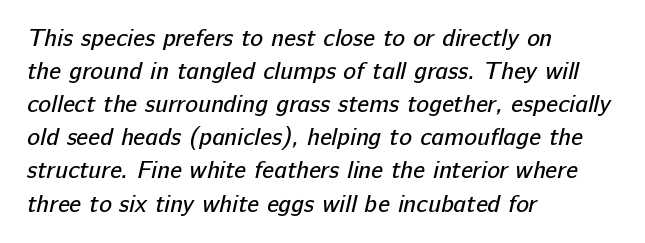
{"bold": "no", "underline": "no", "align": "left", "line_spacing": "normal", "line_spacing_ratio": 1.38, "letter_spacing": "normal", "letter_spacing_em": 0.0, "glyph_px": 24}
